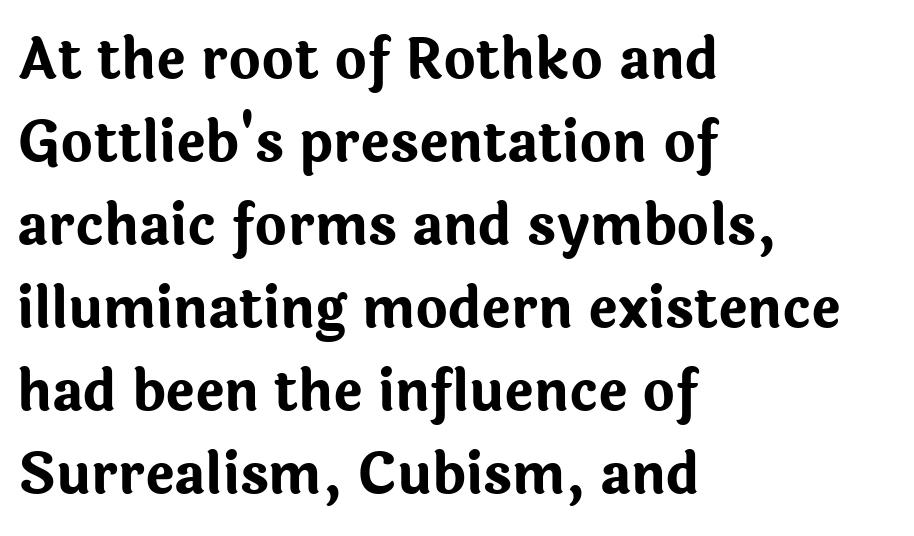
Here the designer chose a conventional face with non-uniform glyph widths. The type is set solid horizontally, with unmodified tracking. Check the space under the baseline: it is left empty. The typography opts for an upright posture over an oblique one. The passage shown is typeset with a sans-serif family.
